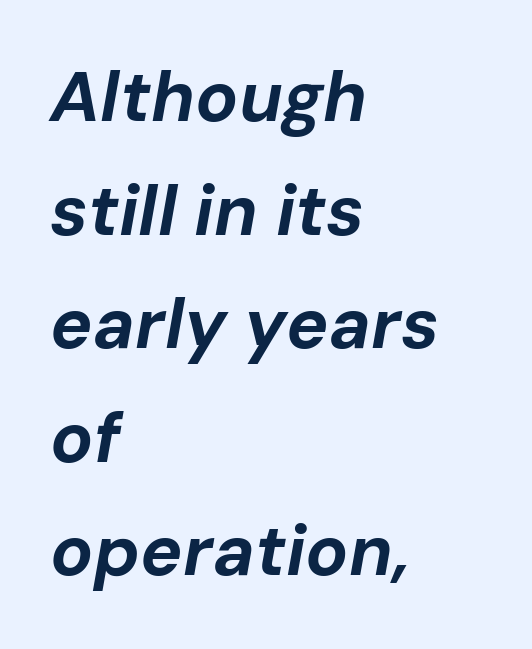
Varying glyph widths throughout — classic text-font behaviour. Any mark beneath the type? The region is blank. Italic? Definitely — the glyphs are oblique. The passage shown has conventional tracking throughout. Interline gaps are of average width in this sample. The characters look thick and weighty, a clear bold.
